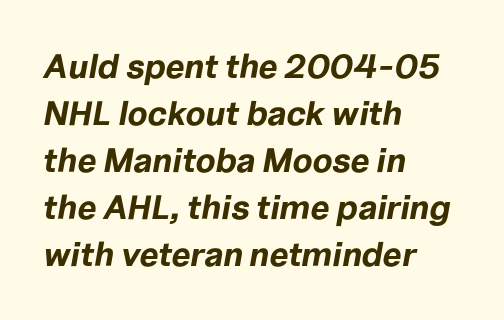
{"italic": "yes", "lean": "right", "slant_degrees": 10, "bold": "yes", "weight": "bold", "width": "normal", "stroke_contrast": "low", "x_height": "medium", "monospaced": "no", "underline": "no", "align": "left", "line_spacing": "normal", "line_spacing_ratio": 1.38, "letter_spacing": "normal", "letter_spacing_em": 0.0, "glyph_px": 34}
